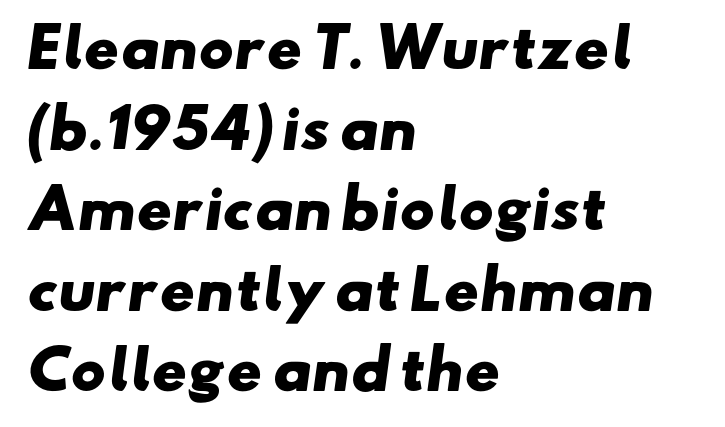
No word sits above an underline. Casual observation: everything's shoved over to the left. Typesetter's note: full bold, strokes at maximum text heaviness. Notice how descenders clear the ascenders below comfortably — that's standard leading. A typesetter would label this face a sans.
